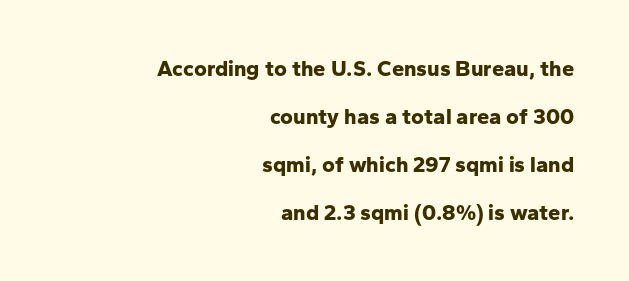
Q: Is the text bold? A: Yes.
Q: Is the text italic (slanted)? A: No, it is upright.
Q: Is the text underlined? A: No.
Q: How is the paragraph aligned? A: Right-aligned.
Q: Is the spacing between letters normal or unusually wide? A: Normal.
Q: Is the spacing between lines tight, normal or loose? A: Loose.
